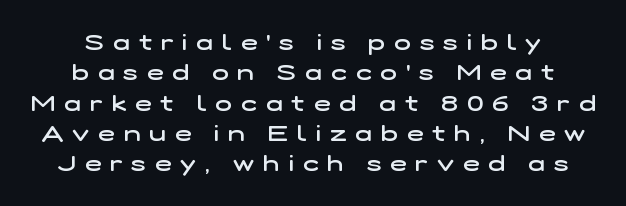
Look at the tracking — it's clearly loosened, letters drifting apart. These lines stack symmetrically, like a column narrowing and widening about its center. Nobody drew a line under any word here. Moderately thickened strokes mark this as semibold type.
